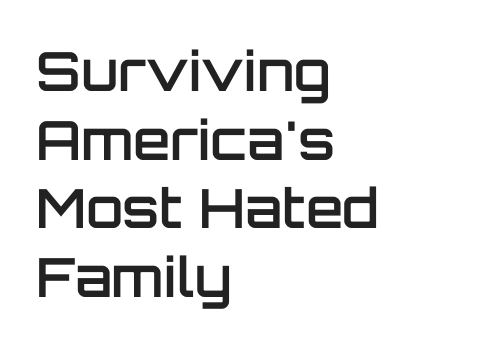
Q: Is the text bold? A: Semi-bold.
Q: Is the text italic (slanted)? A: No, it is upright.
Q: Is the typeface a serif or a sans-serif typeface? A: Sans-serif.
Q: Is the text underlined? A: No.
Q: How is the paragraph aligned? A: Left-aligned.
Q: Is the spacing between letters normal or unusually wide? A: Normal.
Q: Is the spacing between lines tight, normal or loose? A: Normal.
Q: Width (condensed, normal, or wide)? A: Normal.
Q: Stroke contrast? A: Low.
Q: x-height? A: Large.
Q: Monospaced? A: No.
